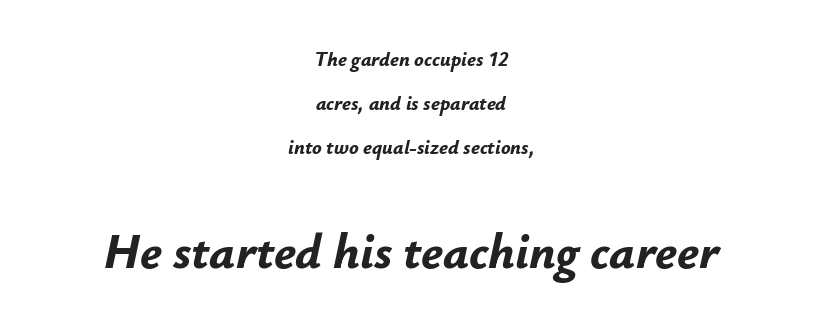
The image shows 49 px bold type, italic (leaning right); set centered, loose line spacing (2.21x), normal letter spacing, not underlined; the second (bottom) block is 2.45x larger; low stroke contrast and a small x-height.
